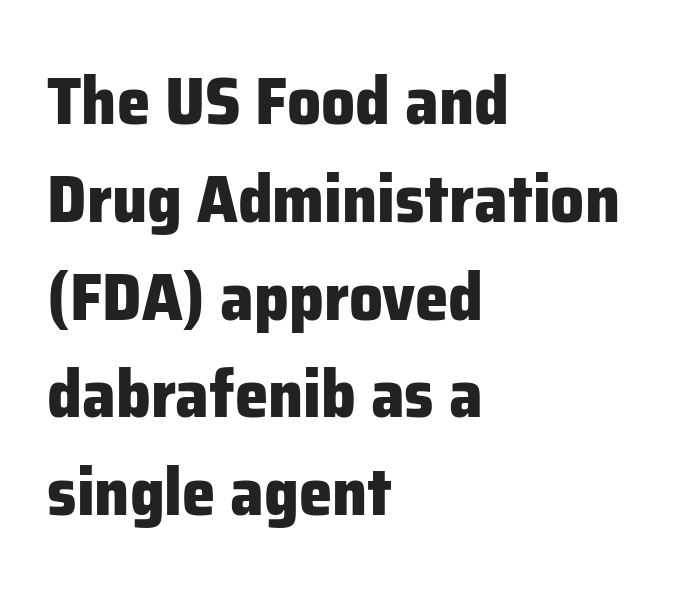
{"serif": "no", "italic": "no", "bold": "yes", "weight": "heavy", "width": "normal", "stroke_contrast": "low", "x_height": "medium", "monospaced": "no", "underline": "no", "align": "left", "line_spacing": "normal", "line_spacing_ratio": 1.46, "letter_spacing": "normal", "letter_spacing_em": 0.0, "glyph_px": 67}
